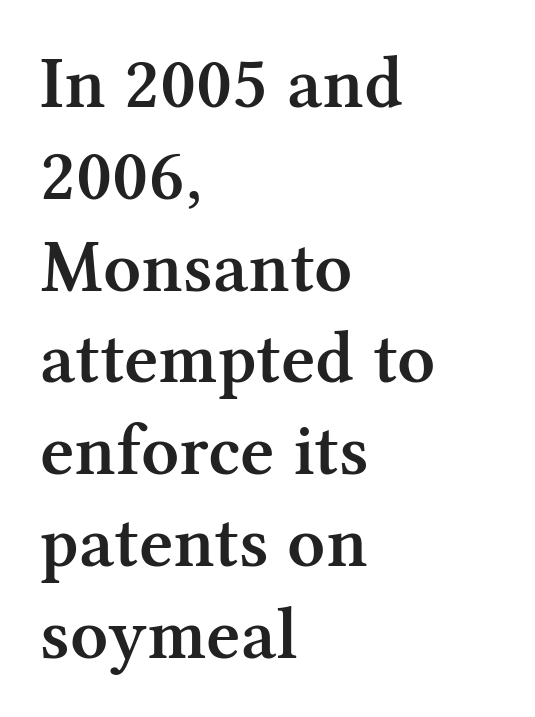
Font category for this specimen: serif. Rule under the text: the space is simply empty. Does extra space separate the letters? No, they use regular spacing. Students, this is semibold: more ink than regular, less than bold. Italic: no, the glyphs are upright roman. You could not count columns in this text — the font is proportionally spaced.
